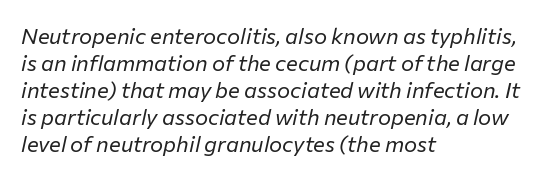
This rendering features lettering with no underline. Stroke mass is kept to a normal reading level or below. The ragged edge is on the right, which tells us the setting is flush left. The letters are slanted; this is an italic face. These lines keep a tight, regular rhythm from letter to letter.
